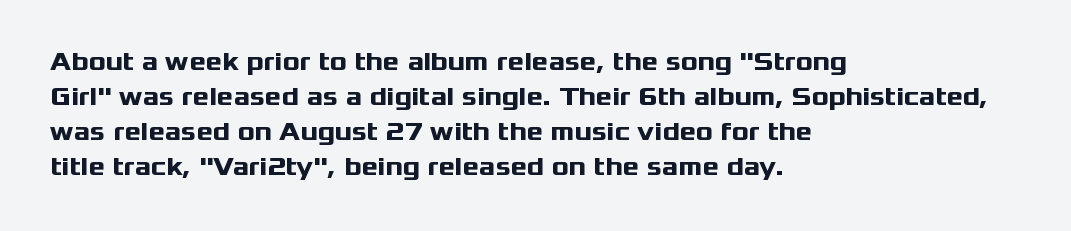
Nope, not italic — everything's standing straight. Regular leading. Teacher's note: observe the even left margin — that is flush-left alignment. The space beneath each line is pristine and unruled. Glyph-to-glyph distance matches everyday printed text.
